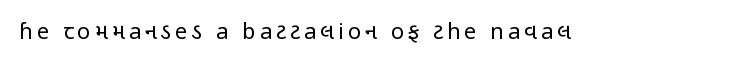
Q: Is the text bold? A: No.
Q: Is the text italic (slanted)? A: No, it is upright.
Q: Is the text underlined? A: No.
